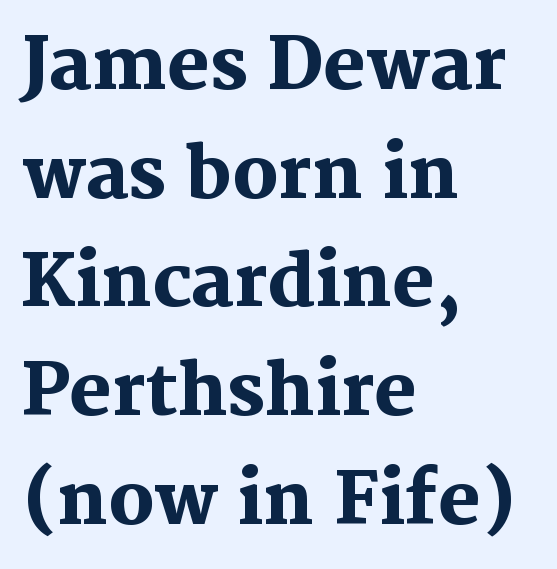
The image shows 71 px heavy serif type, upright; set left-aligned, normal line spacing (1.53x), normal letter spacing, not underlined; medium stroke contrast and a medium x-height.
